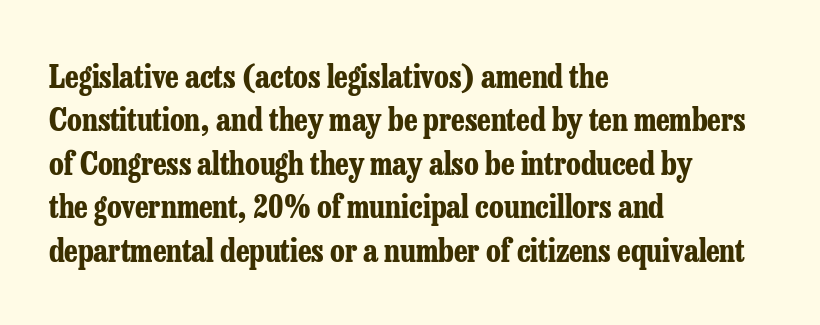
Q: Is the text bold? A: Yes.
Q: Is the text italic (slanted)? A: No, it is upright.
Q: Is the typeface a serif or a sans-serif typeface? A: Serif.
Q: Is the text underlined? A: No.
Q: How is the paragraph aligned? A: Left-aligned.
Q: Is the spacing between letters normal or unusually wide? A: Normal.
Q: Is the spacing between lines tight, normal or loose? A: Normal.
Q: Width (condensed, normal, or wide)? A: Condensed.
Q: Stroke contrast? A: Low.
Q: x-height? A: Medium.
Q: Monospaced? A: No.
